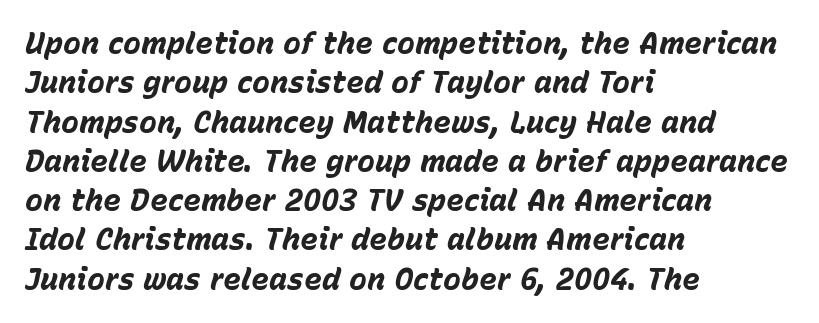
Typesetter's note: full bold, strokes at maximum text heaviness. The typesetter chose a ragged-right arrangement here. Note the varied advance widths — an 'i' is clearly narrower than an 'm'. Quick note: italic. Spacing between characters is what you'd get straight out of the box. The block of text has a typical density, with ordinary space between rows.
